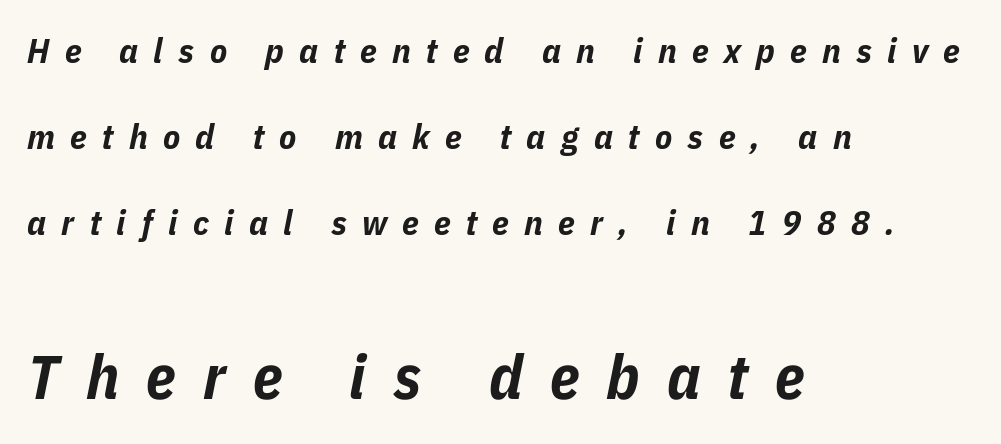
Top chunk: small. Bottom chunk: large. Successive baselines arrive slowly, with a big drop between each. Spacing between characters has been opened up far beyond the box default. Note the varied advance widths — an 'i' is clearly narrower than an 'm'.
